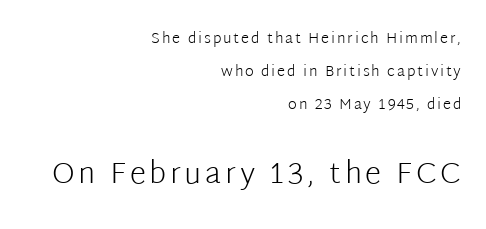
{"serif": "no", "italic": "no", "bold": "no", "weight": "light", "width": "normal", "stroke_contrast": "low", "x_height": "medium", "monospaced": "no", "underline": "no", "align": "right", "line_spacing": "loose", "line_spacing_ratio": 2.19, "larger_block": "second", "size_ratio": 2.0, "glyph_px": 30}
